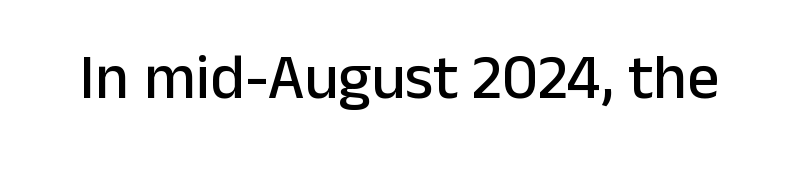
In terms of letterspacing, this is plain default setting. These lines are rendered in a variable-pitch font. Lines of text with bare space underneath. Typographically, this falls in the sans-serif category. Rendered with straight, roman letterforms.
